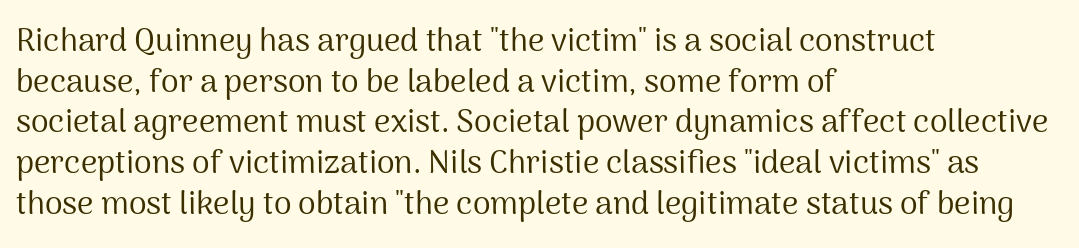
The setting favours the left margin, as ordinary paragraphs usually do. A normal amount of white space separates one row of letters from the next. Style check: upright. These lines keep a tight, regular rhythm from letter to letter. Here the designer chose a conventional face with non-uniform glyph widths.
